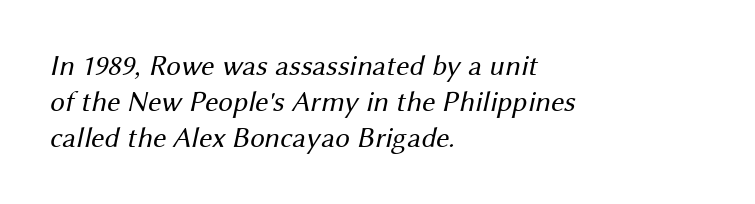
Q: Is the text bold? A: No.
Q: Is the typeface a serif or a sans-serif typeface? A: Sans-serif.
Q: Is the text underlined? A: No.
Q: How is the paragraph aligned? A: Left-aligned.
Q: Is the spacing between letters normal or unusually wide? A: Normal.
Q: Width (condensed, normal, or wide)? A: Normal.
Q: Stroke contrast? A: Medium.
Q: x-height? A: Medium.
Q: Monospaced? A: No.
